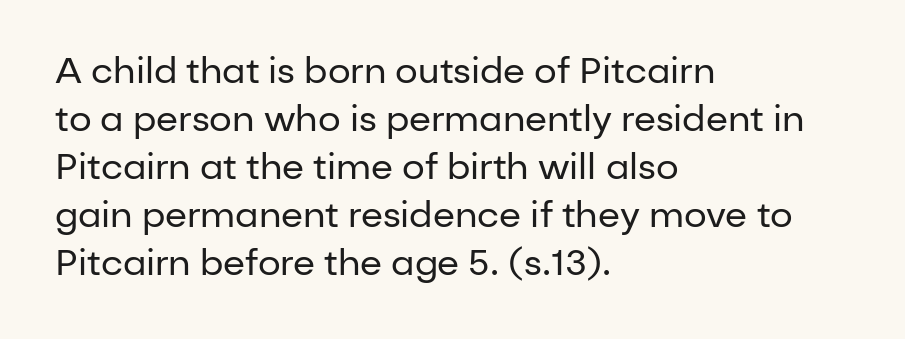
{"serif": "no", "italic": "no", "bold": "no", "weight": "regular", "width": "normal", "stroke_contrast": "low", "x_height": "medium", "monospaced": "no", "underline": "no", "align": "left", "line_spacing": "normal", "line_spacing_ratio": 1.33, "letter_spacing": "normal", "letter_spacing_em": 0.0, "glyph_px": 36}
